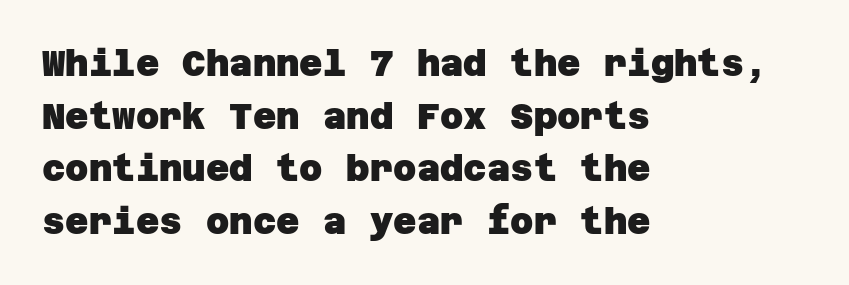
Q: Is the text bold? A: Yes.
Q: Is the typeface a serif or a sans-serif typeface? A: Sans-serif.
Q: Is the text underlined? A: No.
Q: How is the paragraph aligned? A: Left-aligned.
Q: Is the spacing between letters normal or unusually wide? A: Normal.
Q: Is the spacing between lines tight, normal or loose? A: Normal.
Q: Width (condensed, normal, or wide)? A: Normal.
Q: Stroke contrast? A: Low.
Q: x-height? A: Large.
